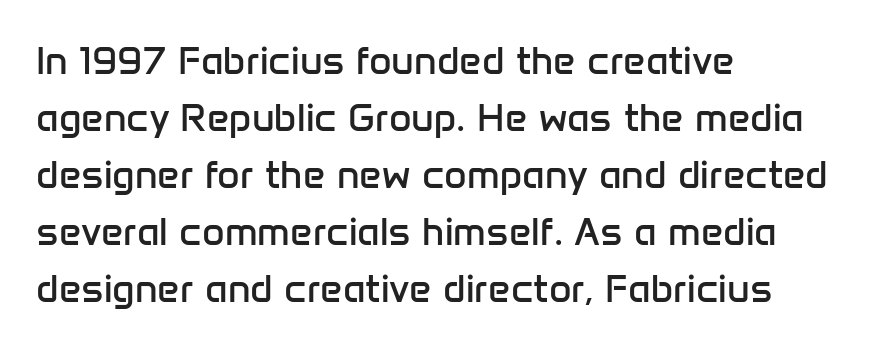
Q: Is the text bold? A: No.
Q: Is the text italic (slanted)? A: No, it is upright.
Q: Is the typeface a serif or a sans-serif typeface? A: Sans-serif.
Q: Is the text underlined? A: No.
Q: How is the paragraph aligned? A: Left-aligned.
Q: Is the spacing between letters normal or unusually wide? A: Normal.
Q: Is the spacing between lines tight, normal or loose? A: Normal.
Q: Width (condensed, normal, or wide)? A: Normal.
Q: Stroke contrast? A: Low.
Q: x-height? A: Medium.
Q: Monospaced? A: No.
